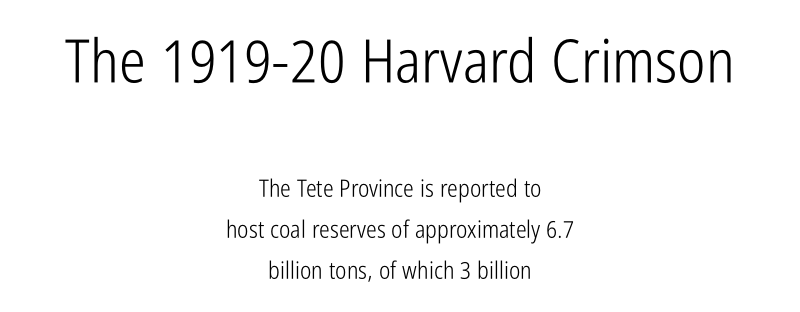
{"serif": "no", "italic": "no", "bold": "no", "weight": "light", "width": "condensed", "stroke_contrast": "low", "x_height": "medium", "monospaced": "no", "underline": "no", "align": "center", "line_spacing": "normal", "line_spacing_ratio": 1.7, "letter_spacing": "normal", "letter_spacing_em": 0.0, "larger_block": "first", "size_ratio": 2.5, "glyph_px": 60}
